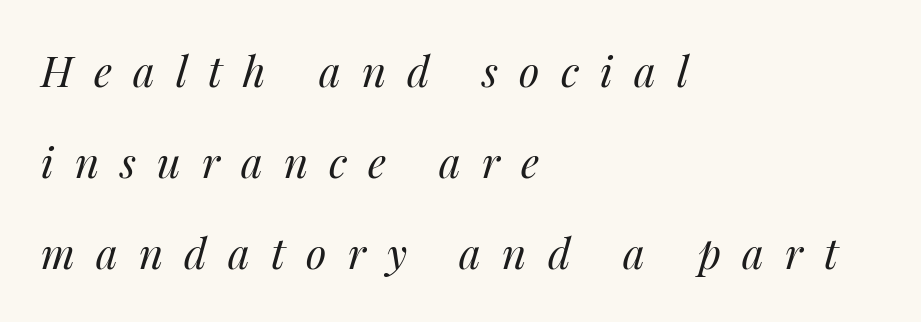
The paragraph has a hard left edge and a soft right edge. The rendering inserts visible extra space after every character. The typeface has the unassuming heft of standard copy or less. Every character sits at an angle, as italics do. The line-height multiplier appears high, well above default. The baseline area is clear.
